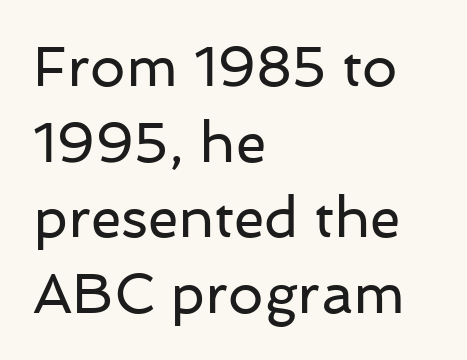
Characters remain perfectly vertical along every line. Look at the tracking — it's just the regular setting, nothing added. Is the type heavy? It reads as light-to-regular instead. Looks like regular typesetting: each glyph gets only the width it needs. The zone under the glyphs is completely vacant.
